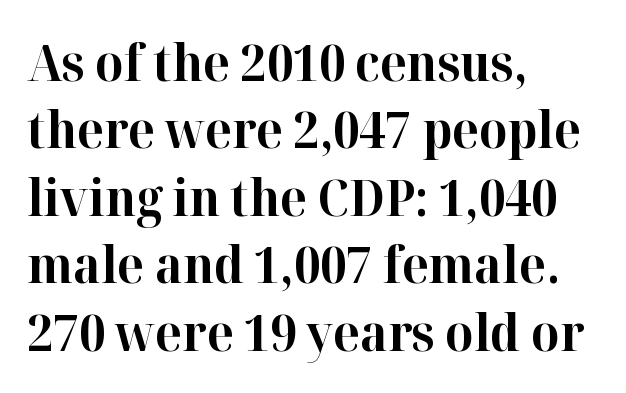
Observe the ordinary spacing: letters are neighbours, not strangers. Regarding serifs, this sample has them. In terms of posture, this sample is upright. These lines sit exactly where default settings would place them. The string is rendered with underlining switched off.
